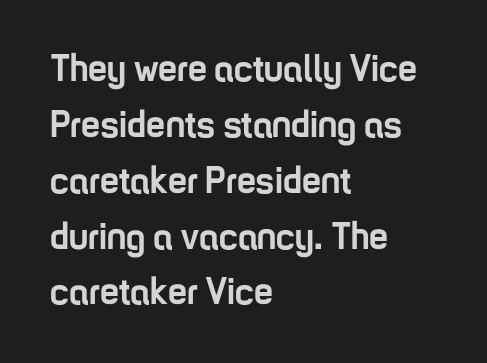
The font is running at its bold setting. In terms of leading, this rendering sits right in the middle. Unlike italic type, these characters show no tilt at all. Descender tails drop into unmarked territory. The letterforms sit shoulder to shoulder at normal distance.
